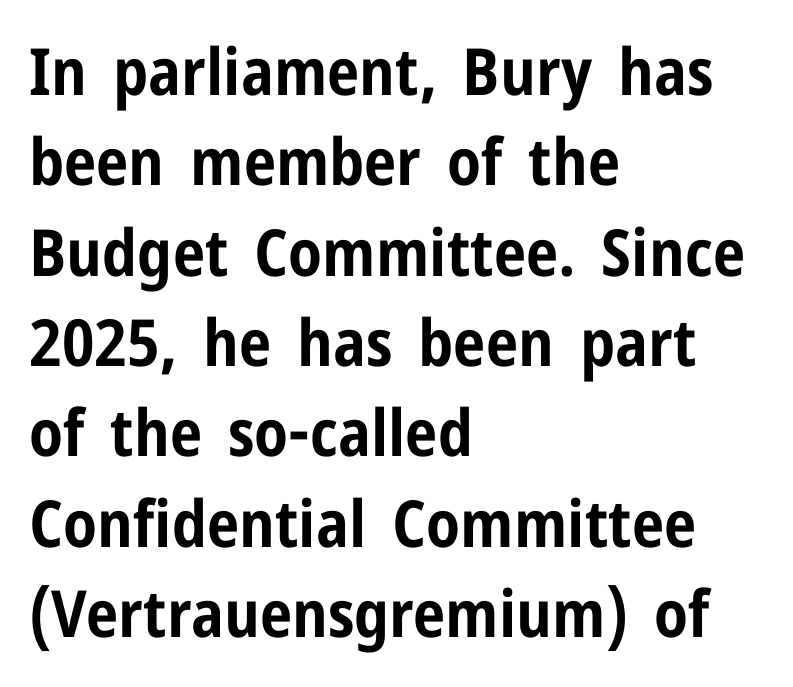
Q: Is the text bold? A: Yes.
Q: Is the text italic (slanted)? A: No, it is upright.
Q: Is the typeface a serif or a sans-serif typeface? A: Sans-serif.
Q: Is the text underlined? A: No.
Q: How is the paragraph aligned? A: Left-aligned.
Q: Is the spacing between letters normal or unusually wide? A: Normal.
Q: Is the spacing between lines tight, normal or loose? A: Normal.
Q: Width (condensed, normal, or wide)? A: Condensed.
Q: Stroke contrast? A: Low.
Q: x-height? A: Medium.
Q: Monospaced? A: No.
